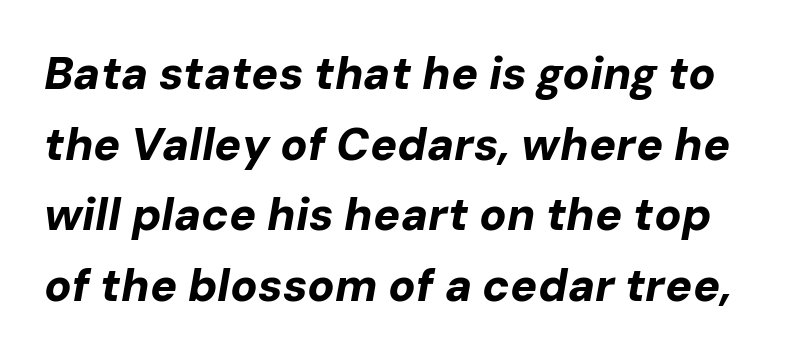
The image shows 45 px bold type, italic (leaning right); set normal line spacing (1.57x), normal letter spacing, not underlined; low stroke contrast and a medium x-height.
